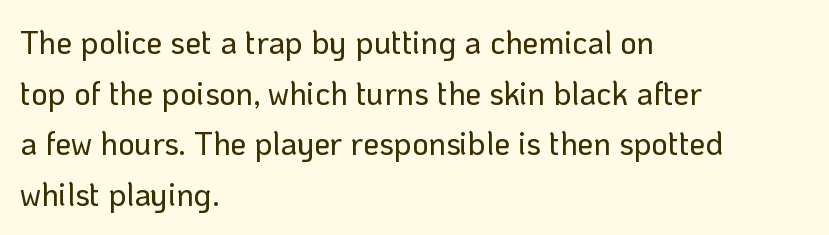
The image shows 32 px sans-serif type, upright; set left-aligned, normal line spacing (1.58x), normal letter spacing, not underlined; low stroke contrast and a medium x-height.
